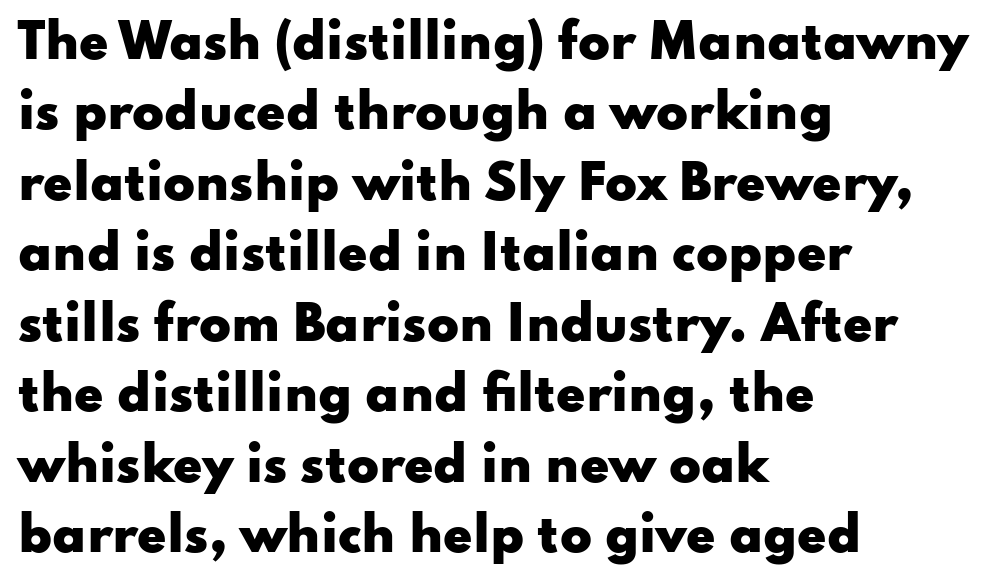
Q: Is the text bold? A: Yes.
Q: Is the text italic (slanted)? A: No, it is upright.
Q: Is the typeface a serif or a sans-serif typeface? A: Sans-serif.
Q: Is the text underlined? A: No.
Q: How is the paragraph aligned? A: Left-aligned.
Q: Is the spacing between letters normal or unusually wide? A: Normal.
Q: Is the spacing between lines tight, normal or loose? A: Normal.
Q: Width (condensed, normal, or wide)? A: Wide.
Q: Stroke contrast? A: Low.
Q: x-height? A: Small.
Q: Monospaced? A: No.
